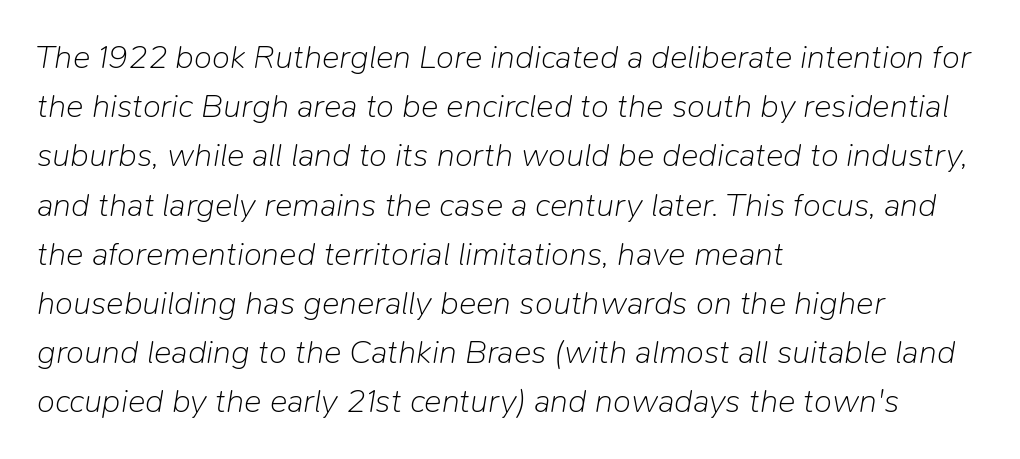
{"italic": "yes", "lean": "right", "slant_degrees": 9, "bold": "no", "weight": "light", "width": "normal", "stroke_contrast": "low", "x_height": "medium", "monospaced": "no", "underline": "no", "align": "left", "line_spacing": "normal", "line_spacing_ratio": 1.49, "letter_spacing": "normal", "letter_spacing_em": 0.0, "glyph_px": 33}
